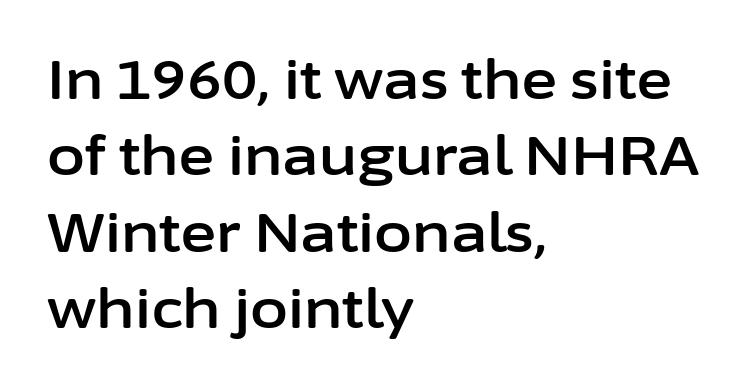
{"serif": "no", "italic": "no", "width": "normal", "stroke_contrast": "low", "x_height": "medium", "monospaced": "no", "underline": "no", "align": "left", "line_spacing": "normal", "line_spacing_ratio": 1.39, "letter_spacing": "normal", "letter_spacing_em": 0.0, "glyph_px": 55}
